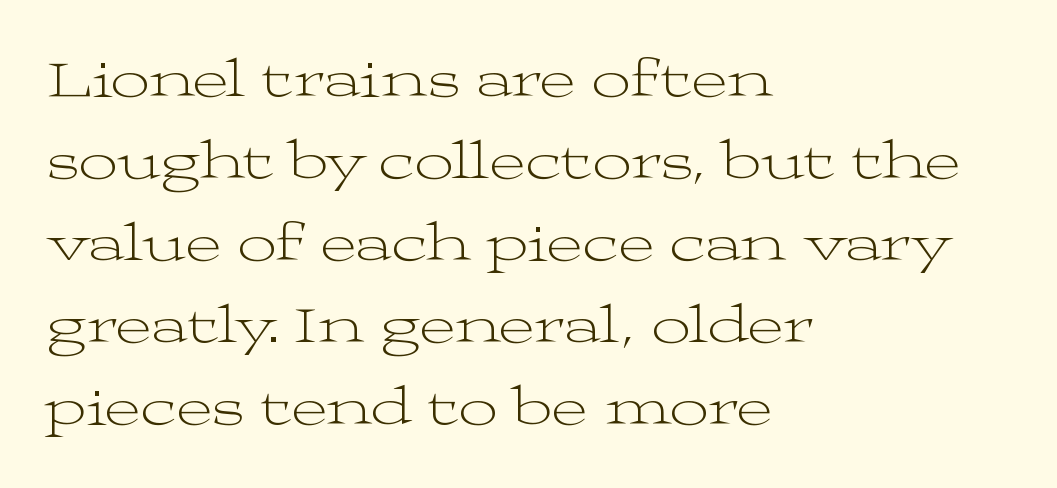
{"serif": "yes", "italic": "no", "bold": "no", "weight": "light", "width": "wide", "stroke_contrast": "medium", "x_height": "medium", "monospaced": "no", "underline": "no", "align": "left", "line_spacing": "normal", "line_spacing_ratio": 1.49, "letter_spacing": "normal", "letter_spacing_em": 0.0, "glyph_px": 55}
